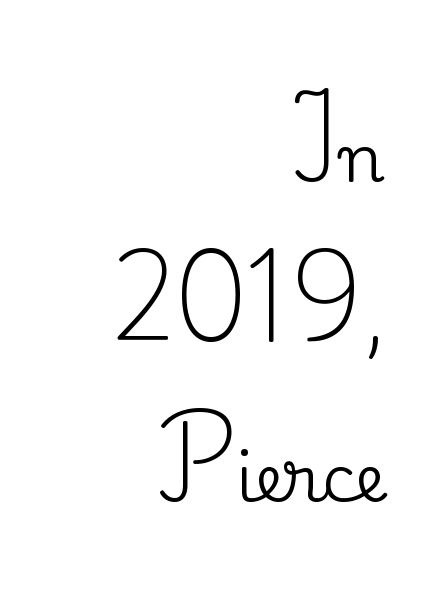
The image shows 65 px serif type, upright; set right-aligned, loose line spacing (2.46x), normal letter spacing, not underlined; medium stroke contrast and a small x-height.
